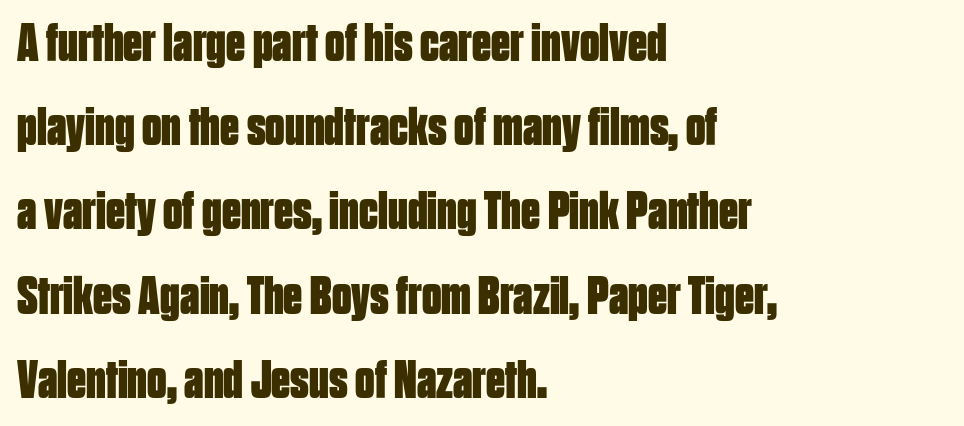
The image shows 54 px bold, condensed sans-serif type, upright; set left-aligned, normal line spacing (1.56x), normal letter spacing, not underlined; low stroke contrast and a large x-height.
